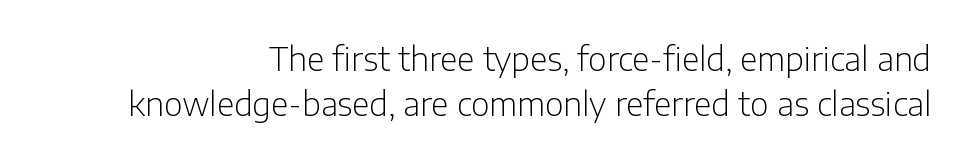
Classification — sans serif. These lines sit exactly where default settings would place them. The characters are drawn with everyday or finer stroke widths. Spacing verdict: proportional, widths tailored to each character. Nobody drew a line under any word here. A typesetter would call this zero additional tracking.
